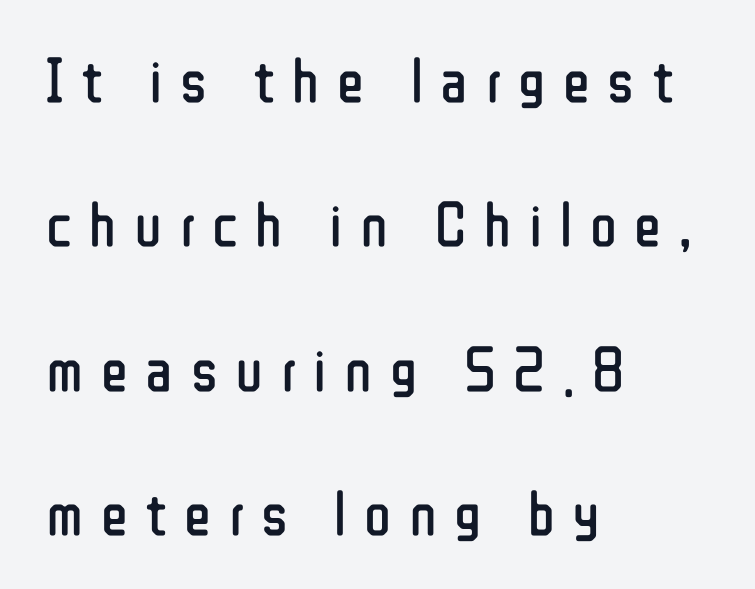
{"serif": "no", "italic": "no", "bold": "no", "weight": "regular", "width": "condensed", "stroke_contrast": "low", "x_height": "medium", "monospaced": "no", "underline": "no", "align": "left", "line_spacing": "loose", "line_spacing_ratio": 2.29, "letter_spacing": "wide", "letter_spacing_em": 0.28, "glyph_px": 63}
